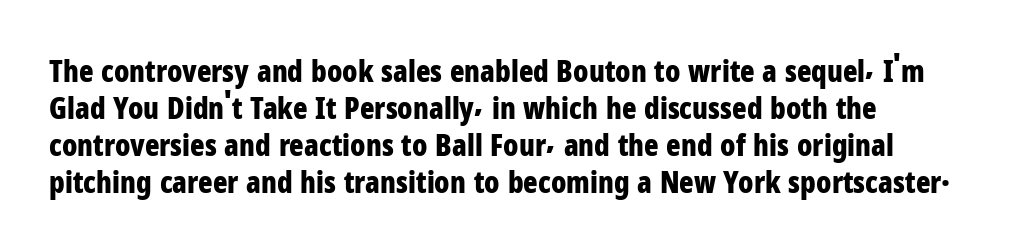
The image shows 30 px bold, condensed sans-serif type, upright; set line spacing 1.23x, normal letter spacing, not underlined; low stroke contrast and a medium x-height.
